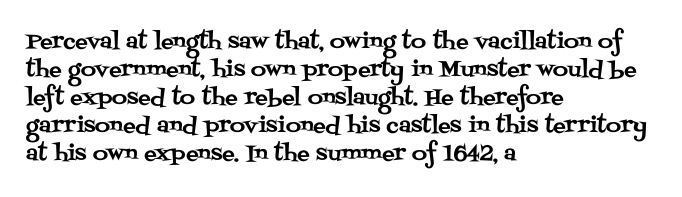
If you measured baseline to baseline, you'd find a middling distance. Descenders are the only things crossing below the line. The lines in this sample share a left origin and differ only in where they stop. Letter spacing: default. Quick note: not italic, upright.
